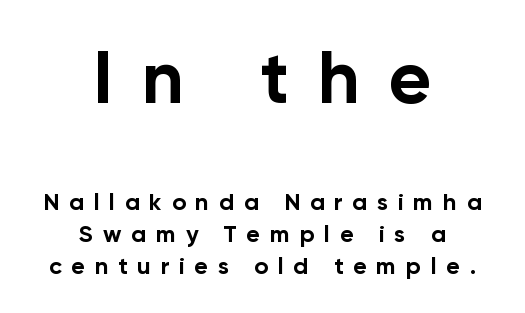
Typographically, this falls in the sans-serif category. Posture: upright roman. In CSS terms this would be text-align: center. Here the glyphs are tracked loosely, breaking word shapes into spaced letters.
